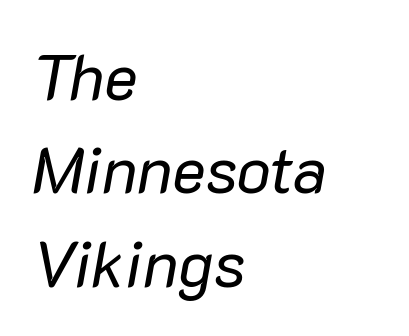
Do the characters align in a grid? No, the font is proportional. The line-height multiplier appears to be the usual default. A typesetter would call this zero additional tracking. The glyphs look as if they've been sheared to an angle. If you drew a ruler down the left edge, every line would touch it.
